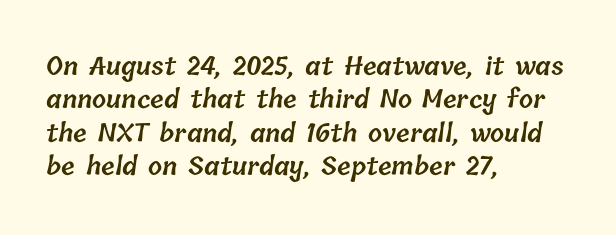
The passage is arranged the way most books set body copy — flush left. The string is rendered with underlining switched off. The leading is moderate, giving the passage an even texture. Nothing unusual about the tracking: characters are spaced as the font intends. The typesetting leans somewhat heavy: a semibold.
